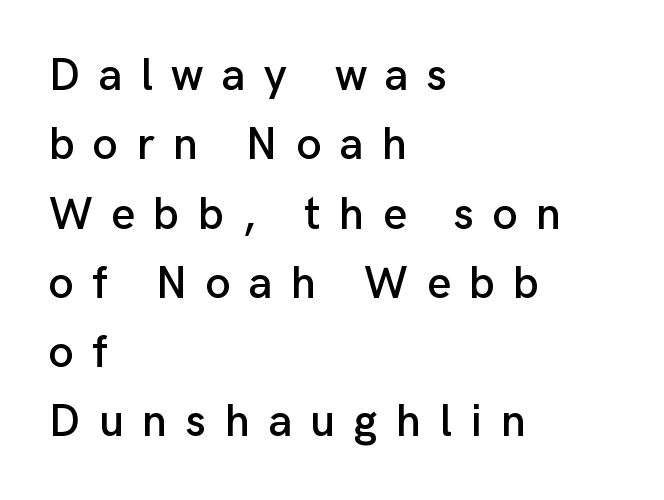
Each word looks stretched out because of the extra space between its letters. Unmarked baselines from the first word to the last. The characters display no serif detailing; their extremities are plain. Alignment: flush left. This is the regular roman posture of the typeface. The rendering uses natural spacing where letterforms have individual widths.
